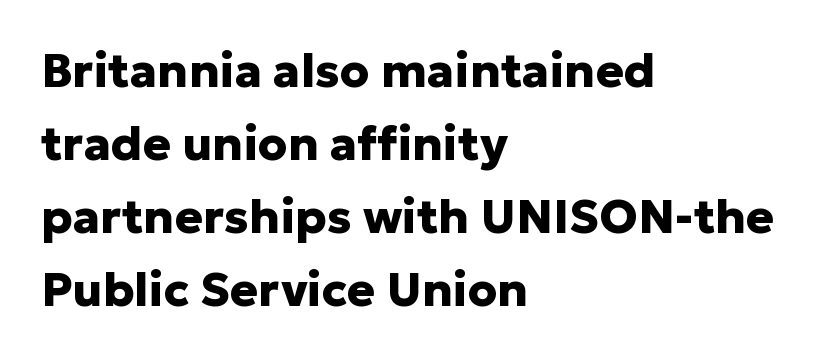
Typeset ragged right — the left edge is the straight one. Anything drawn beneath the words? Only blank space. I'd call this a sans setting — the letters go barefoot. Weight: bold. Here the designer chose a conventional face with non-uniform glyph widths.
